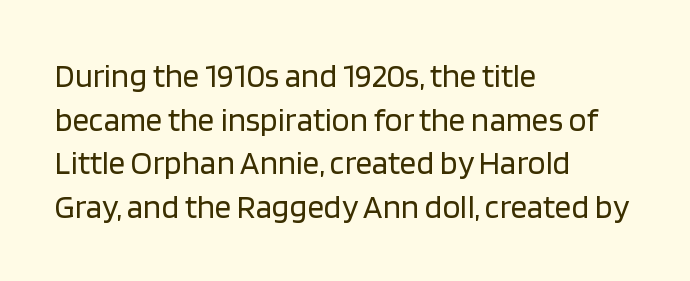
This rendering uses left alignment, leaving the right contour irregular. Character widths vary here, with narrow letters taking less room than wide ones. Evenly set lines give the paragraph a standard silhouette. A typesetter would call this zero additional tracking. No chunkiness to these letters — they're not bold. The gap between lines stays unmarked.
